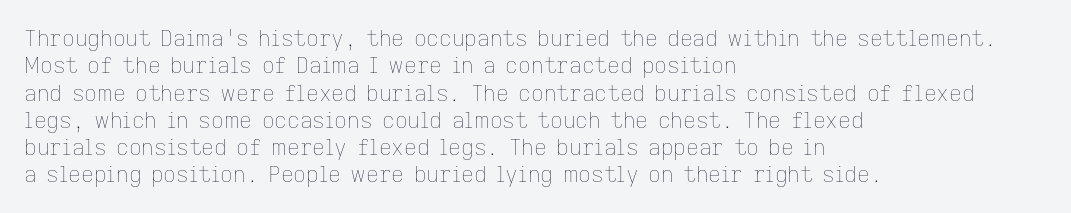
Rendered with straight, roman letterforms. Weight: not bold — regular or lighter. Words appear dense and cohesive because spacing is normal. Horizontal alignment here is leftward, the default for most running prose. A clean baseline with only descenders dipping below it.
